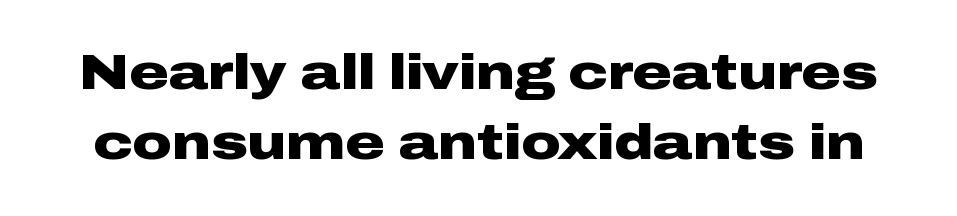
Q: Is the text bold? A: Yes.
Q: Is the text italic (slanted)? A: No, it is upright.
Q: Is the typeface a serif or a sans-serif typeface? A: Sans-serif.
Q: Is the text underlined? A: No.
Q: Is the spacing between letters normal or unusually wide? A: Normal.
Q: Is the spacing between lines tight, normal or loose? A: Normal.
Q: Width (condensed, normal, or wide)? A: Wide.
Q: Stroke contrast? A: Low.
Q: x-height? A: Medium.
Q: Monospaced? A: No.
